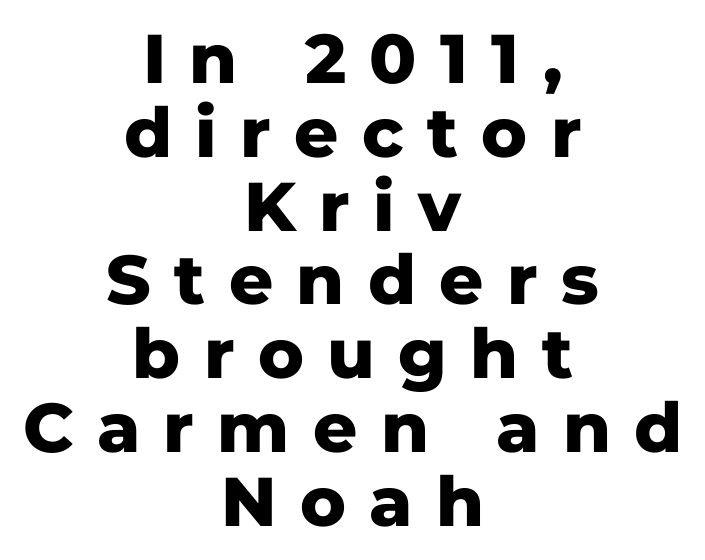
Q: Is the text bold? A: Yes.
Q: Is the text italic (slanted)? A: No, it is upright.
Q: Is the typeface a serif or a sans-serif typeface? A: Sans-serif.
Q: Is the text underlined? A: No.
Q: How is the paragraph aligned? A: Centered.
Q: Is the spacing between letters normal or unusually wide? A: Unusually wide.
Q: Is the spacing between lines tight, normal or loose? A: Tight.
Q: Width (condensed, normal, or wide)? A: Normal.
Q: Stroke contrast? A: Low.
Q: x-height? A: Medium.
Q: Monospaced? A: No.
